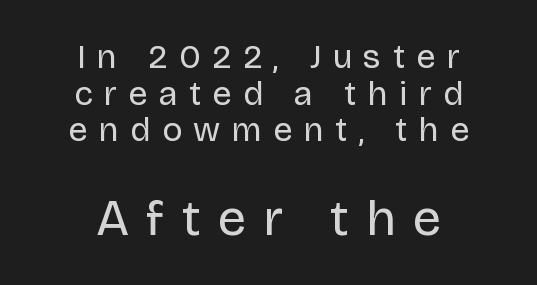
Q: Is the text bold? A: No.
Q: Is the text italic (slanted)? A: No, it is upright.
Q: Is the typeface a serif or a sans-serif typeface? A: Sans-serif.
Q: Is the text underlined? A: No.
Q: How is the paragraph aligned? A: Centered.
Q: Is the spacing between letters normal or unusually wide? A: Unusually wide.
Q: Is the spacing between lines tight, normal or loose? A: Tight.
Q: Which block of text is set in a larger size, the first (top) or the second (bottom)? A: The second (bottom) one.
Q: Width (condensed, normal, or wide)? A: Normal.
Q: Stroke contrast? A: Low.
Q: x-height? A: Large.
Q: Monospaced? A: No.
